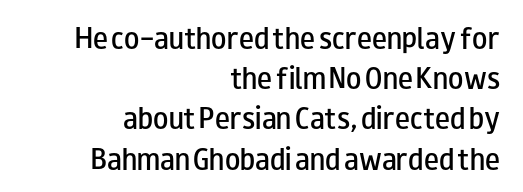
Q: Is the text bold? A: Semi-bold.
Q: Is the text italic (slanted)? A: No, it is upright.
Q: Is the text underlined? A: No.
Q: How is the paragraph aligned? A: Right-aligned.
Q: Is the spacing between letters normal or unusually wide? A: Normal.
Q: Is the spacing between lines tight, normal or loose? A: Normal.
